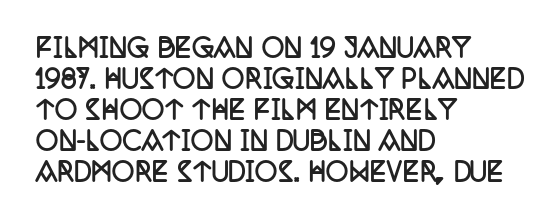
{"italic": "no", "bold": "yes", "underline": "no", "align": "left", "line_spacing_ratio": 1.24, "letter_spacing": "normal", "letter_spacing_em": 0.0, "glyph_px": 25}
